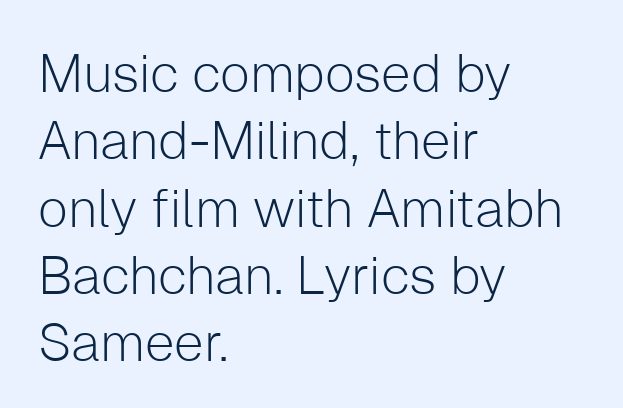
In terms of letterform style, serifs are entirely absent. Bare-footed words on every line. Here the designer chose a conventional face with non-uniform glyph widths. The typesetter chose a ragged-right arrangement here. Summary of vertical rhythm: regular, with standard interline spacing. Posture: straight, roman, zero tilt.
